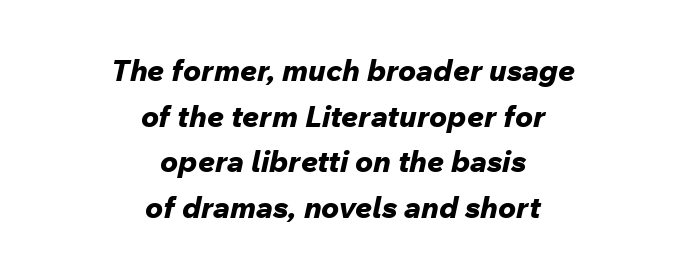
The image shows 30 px bold type, italic (leaning right); set centered, normal line spacing (1.52x), normal letter spacing, not underlined; low stroke contrast and a medium x-height.
